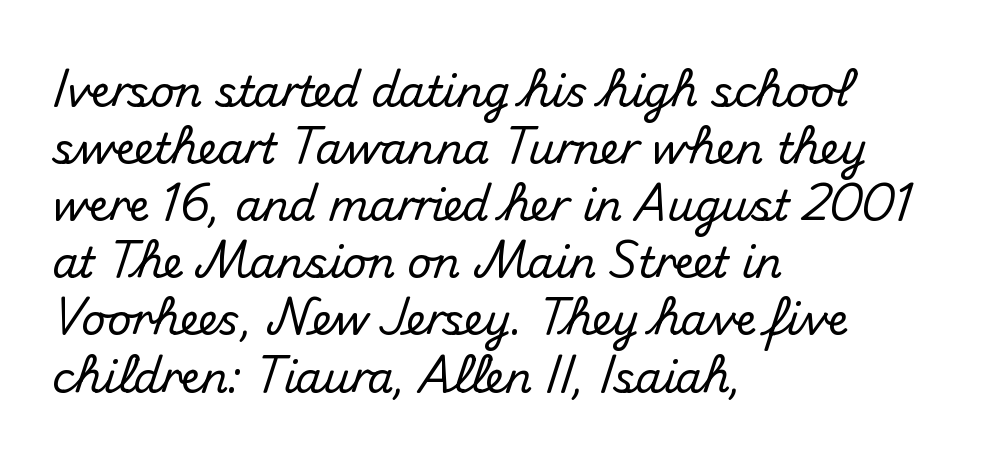
Q: Is the text italic (slanted)? A: Yes.
Q: Is the typeface a serif or a sans-serif typeface? A: Sans-serif.
Q: Is the text underlined? A: No.
Q: How is the paragraph aligned? A: Left-aligned.
Q: Is the spacing between letters normal or unusually wide? A: Normal.
Q: Is the spacing between lines tight, normal or loose? A: Normal.
Q: Width (condensed, normal, or wide)? A: Normal.
Q: Stroke contrast? A: Medium.
Q: x-height? A: Small.
Q: Monospaced? A: No.
